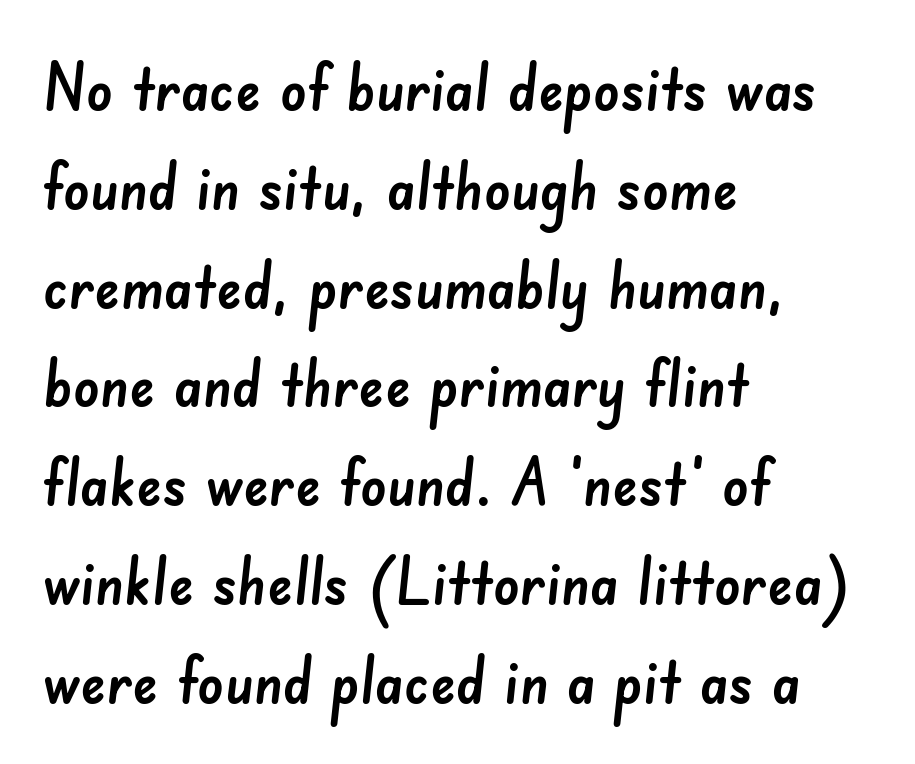
Alignment: flush left. The gaps between neighbouring characters are ordinary and unremarkable. Vertically, the passage feels balanced, rows spaced as you'd expect. Unlike a traditional serif, this face leaves its strokes unadorned.
